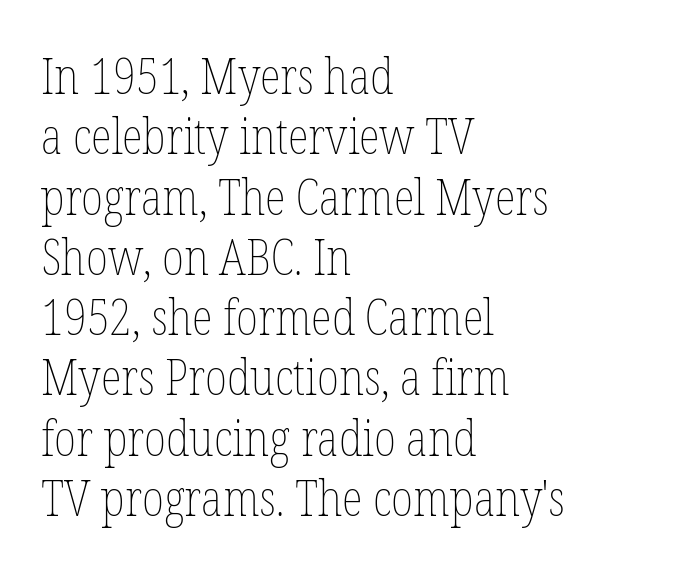
Q: Is the text bold? A: No.
Q: Is the text italic (slanted)? A: No, it is upright.
Q: Is the text underlined? A: No.
Q: How is the paragraph aligned? A: Left-aligned.
Q: Is the spacing between letters normal or unusually wide? A: Normal.
Q: Width (condensed, normal, or wide)? A: Condensed.
Q: Stroke contrast? A: Low.
Q: x-height? A: Medium.
Q: Monospaced? A: No.
